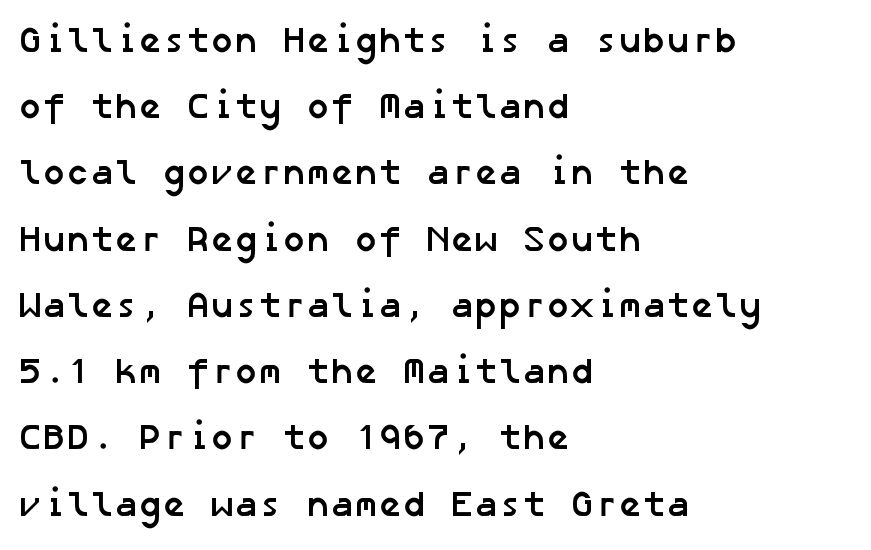
The image shows 36 px semibold sans-serif type; set left-aligned, line spacing 1.84x, normal letter spacing, not underlined; low stroke contrast and a medium x-height.
